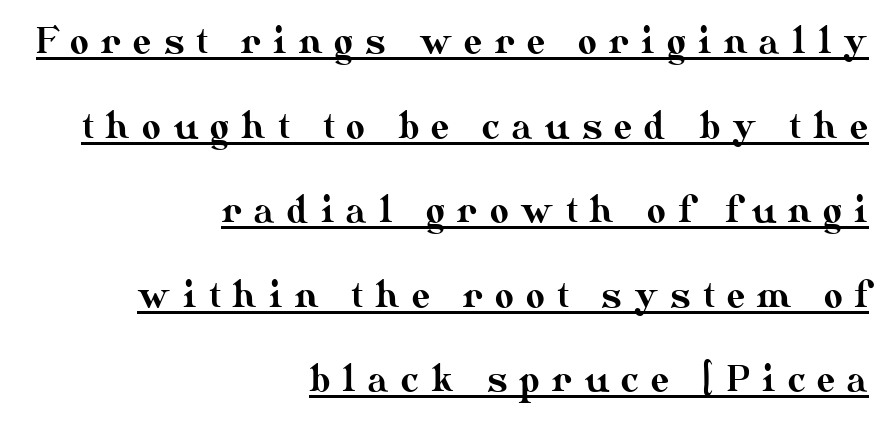
Characters follow at a spacing far wider than the type designer built in. The designer dialed line spacing up above the default. Is this a fixed-width face? No — the glyphs have proportional, varying widths. Quick note: underline on. Every character sits straight up, as roman type does.
